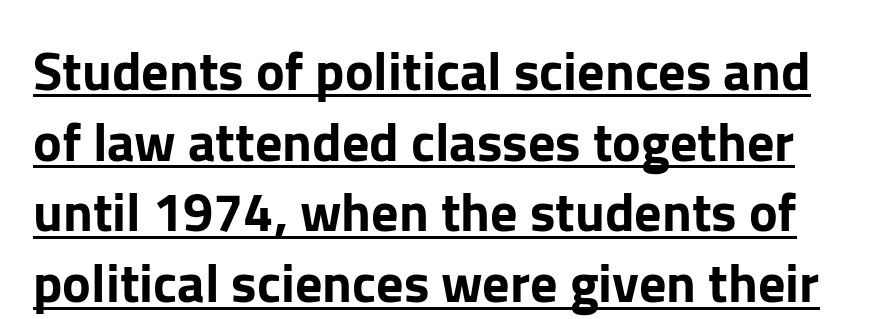
{"serif": "no", "italic": "no", "width": "normal", "stroke_contrast": "low", "x_height": "medium", "monospaced": "no", "underline": "yes", "line_spacing": "normal", "line_spacing_ratio": 1.31, "letter_spacing": "normal", "letter_spacing_em": 0.0, "glyph_px": 54}
